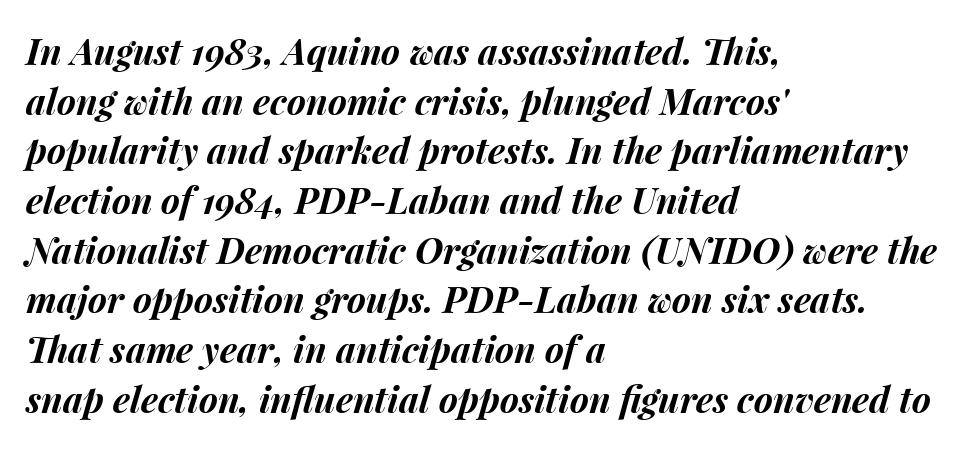
The image shows 36 px bold type, italic (leaning right); set left-aligned, normal line spacing (1.38x), normal letter spacing, not underlined; medium stroke contrast and a medium x-height.
